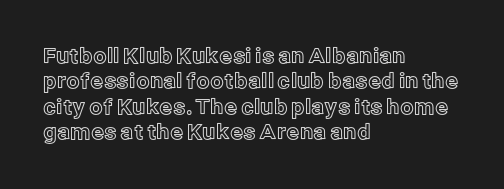
The image shows 21 px text type, upright; set left-aligned, line spacing 1.21x, normal letter spacing, not underlined.
